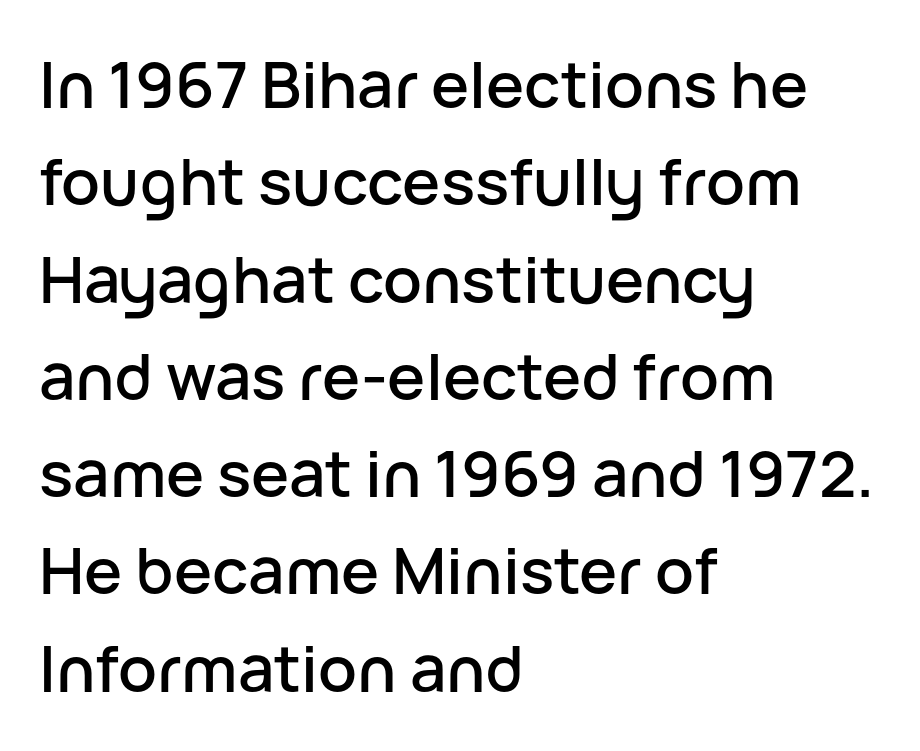
Glyph-to-glyph distance matches everyday printed text. Check where the strokes stop: nothing finishes them off — pure sans. The paragraph shown leans on its left margin. When letters stand straight like this, we call the style roman or upright. The area under the type is left untouched. The rows are spaced the way most documents space them.
